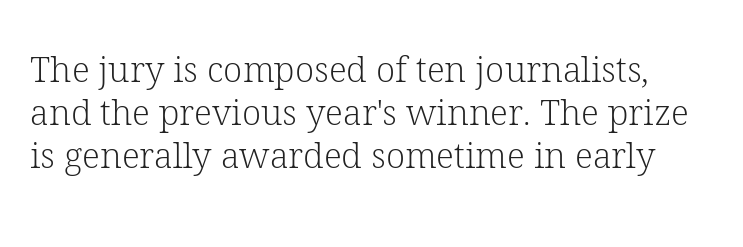
Q: Is the text bold? A: No.
Q: Is the text italic (slanted)? A: No, it is upright.
Q: Is the typeface a serif or a sans-serif typeface? A: Serif.
Q: Is the text underlined? A: No.
Q: Is the spacing between letters normal or unusually wide? A: Normal.
Q: Width (condensed, normal, or wide)? A: Normal.
Q: Stroke contrast? A: Low.
Q: x-height? A: Medium.
Q: Monospaced? A: No.
